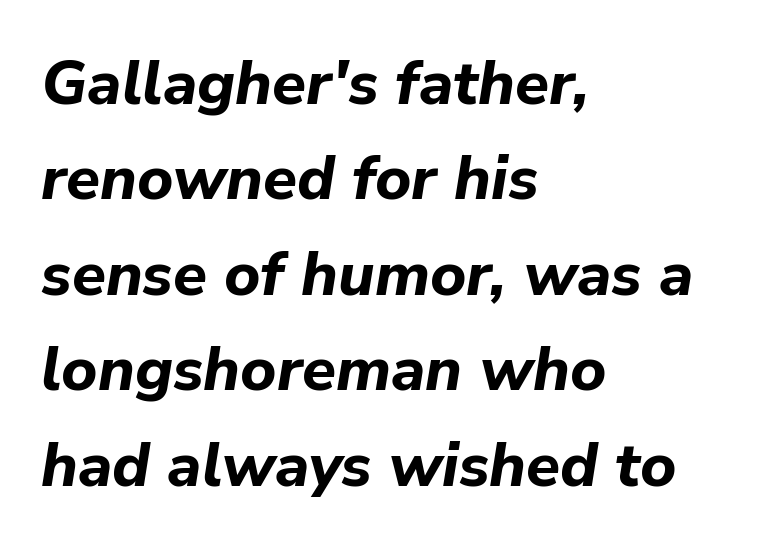
The image shows 62 px bold type, italic (leaning right); set left-aligned, normal line spacing (1.54x), normal letter spacing, not underlined; low stroke contrast and a medium x-height.
